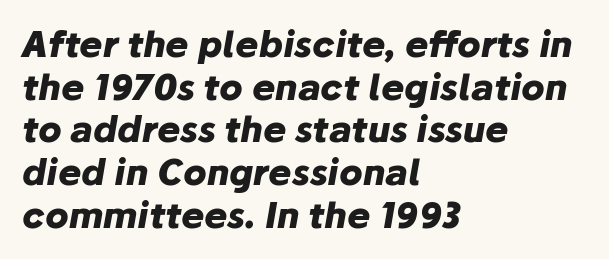
Q: Is the text bold? A: Yes.
Q: Is the text italic (slanted)? A: Yes, it leans right by about 10 degrees.
Q: Is the text underlined? A: No.
Q: How is the paragraph aligned? A: Left-aligned.
Q: Is the spacing between letters normal or unusually wide? A: Normal.
Q: Width (condensed, normal, or wide)? A: Normal.
Q: Stroke contrast? A: Low.
Q: x-height? A: Medium.
Q: Monospaced? A: No.
